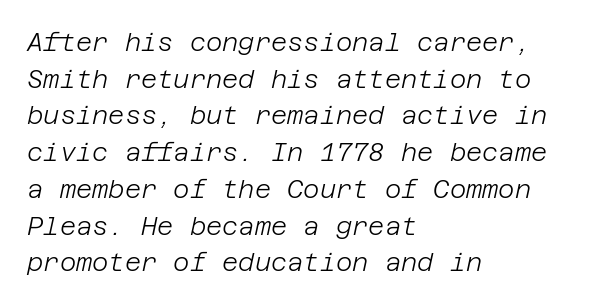
Words appear dense and cohesive because spacing is normal. The ragged edge is on the right, which tells us the setting is flush left. If you drew a line through each stem, it would be angled. A light-to-regular cut is what we see here.
